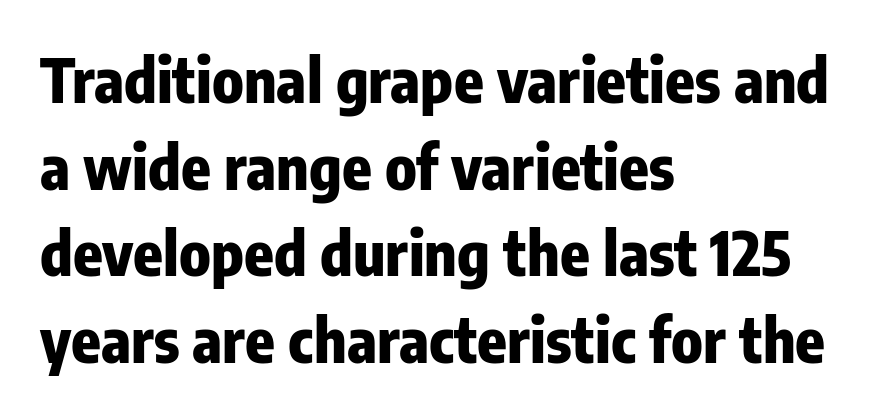
The image shows 61 px heavy, condensed sans-serif type, upright; set left-aligned, normal line spacing (1.42x), normal letter spacing, not underlined; low stroke contrast and a medium x-height.
